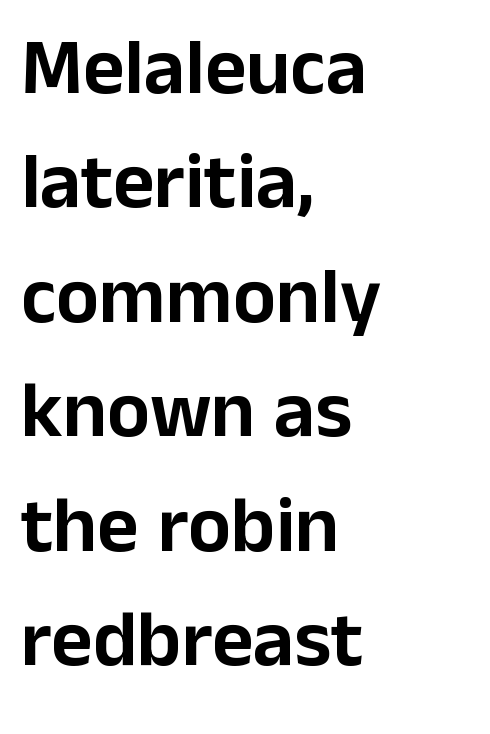
The axis of the letterforms is exactly vertical. Teacher's note: observe the even left margin — that is flush-left alignment. Nobody drew a line under any word here. Spacing verdict: proportional, widths tailored to each character. Horizontal bands of white between lines are of average thickness.
